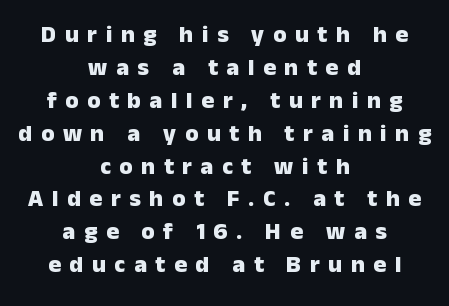
Q: Is the text bold? A: Yes.
Q: Is the text italic (slanted)? A: No, it is upright.
Q: Is the text underlined? A: No.
Q: How is the paragraph aligned? A: Centered.
Q: Is the spacing between letters normal or unusually wide? A: Unusually wide.
Q: Is the spacing between lines tight, normal or loose? A: Normal.
